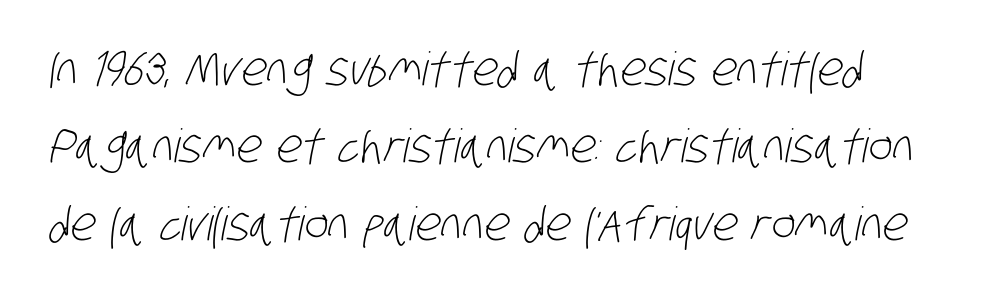
What kind of face is this? One without serifs — a sans. Do the characters align in a grid? No, the font is proportional. Letters have the restrained weight of plain body copy at most. Regarding leading, the lines here are spaced in the standard way. Descender tails drop into unmarked territory.
